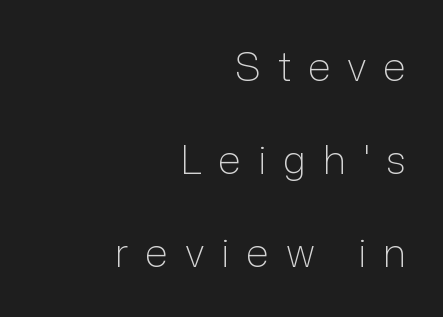
{"serif": "no", "italic": "no", "bold": "no", "weight": "light", "width": "normal", "stroke_contrast": "low", "x_height": "medium", "monospaced": "no", "underline": "no", "align": "right", "line_spacing": "loose", "line_spacing_ratio": 2.32, "letter_spacing": "wide", "letter_spacing_em": 0.42, "glyph_px": 40}
